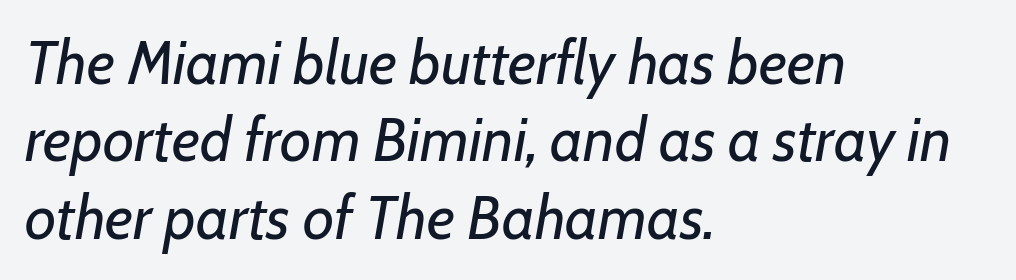
Q: Is the text bold? A: No.
Q: Is the text italic (slanted)? A: Yes, it leans right by about 7 degrees.
Q: Is the text underlined? A: No.
Q: How is the paragraph aligned? A: Left-aligned.
Q: Is the spacing between letters normal or unusually wide? A: Normal.
Q: Is the spacing between lines tight, normal or loose? A: Normal.
Q: Width (condensed, normal, or wide)? A: Normal.
Q: Stroke contrast? A: Low.
Q: x-height? A: Medium.
Q: Monospaced? A: No.
